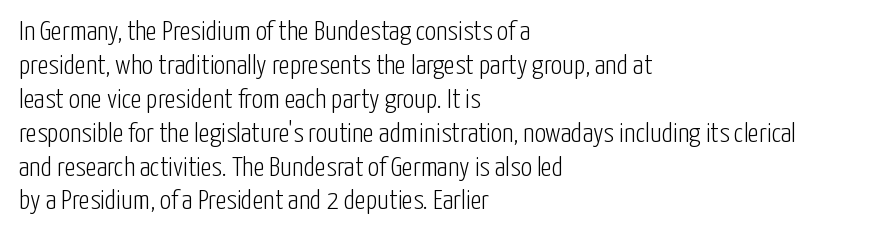
Counters stay open thanks to moderate or lighter strokes. Rendered with straight, roman letterforms. Type without underlining. One-word summary of the alignment: left. The passage shown is typed in a proportional face where columns would drift. Serifs: no, the terminals of the letterforms are clean.
